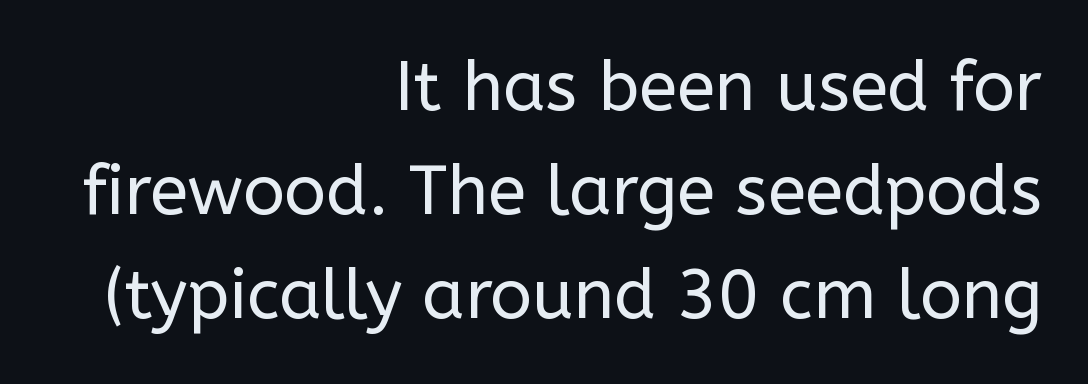
Q: Is the text bold? A: No.
Q: Is the text italic (slanted)? A: No, it is upright.
Q: Is the typeface a serif or a sans-serif typeface? A: Sans-serif.
Q: Is the text underlined? A: No.
Q: How is the paragraph aligned? A: Right-aligned.
Q: Is the spacing between letters normal or unusually wide? A: Normal.
Q: Is the spacing between lines tight, normal or loose? A: Normal.
Q: Width (condensed, normal, or wide)? A: Normal.
Q: Stroke contrast? A: Low.
Q: x-height? A: Medium.
Q: Monospaced? A: No.
